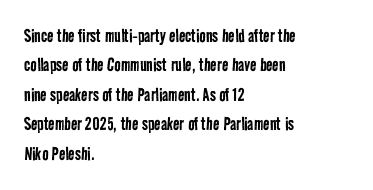
In terms of letterspacing, this is plain default setting. Just letters on the line, the space beneath them empty. Layout note: lines flush left. Stroke mass is kept to a normal reading level or below. The vertical gap from one line to the next is medium.
